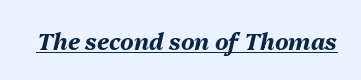
The image shows 23 px bold type, italic (leaning right); set normal letter spacing, underlined.
